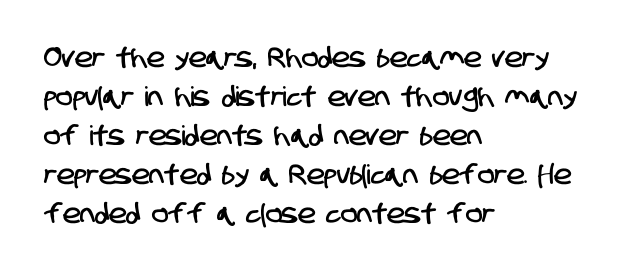
The image shows 27 px text type; set left-aligned, normal line spacing (1.44x), normal letter spacing, not underlined.
